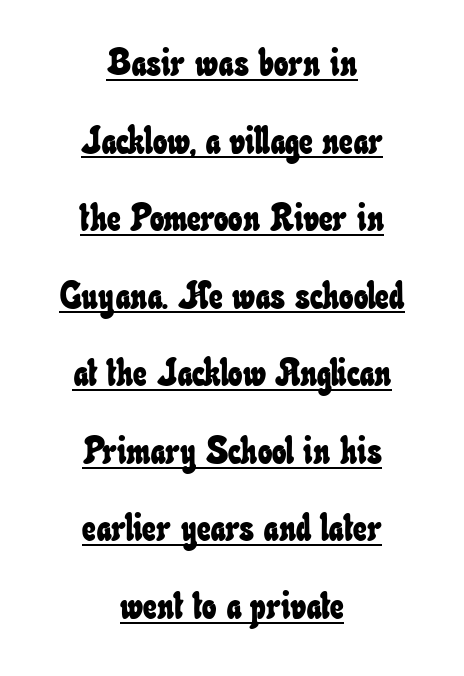
How are the letters spaced? Ordinarily, with no added tracking. Reading down the column, the eye jumps a long way to each next line. Leftover space on each line is divided equally before and after the words. Spacing verdict: proportional, widths tailored to each character. Underlining? Definitely there.
